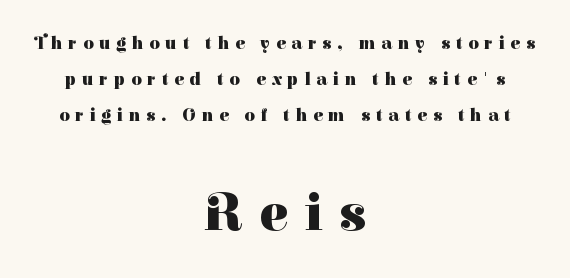
{"serif": "yes", "italic": "no", "bold": "yes", "weight": "heavy", "width": "normal", "stroke_contrast": "high", "x_height": "medium", "monospaced": "no", "underline": "no", "align": "center", "line_spacing": "loose", "line_spacing_ratio": 1.99, "letter_spacing": "wide", "letter_spacing_em": 0.32, "larger_block": "second", "size_ratio": 2.94, "glyph_px": 53}
